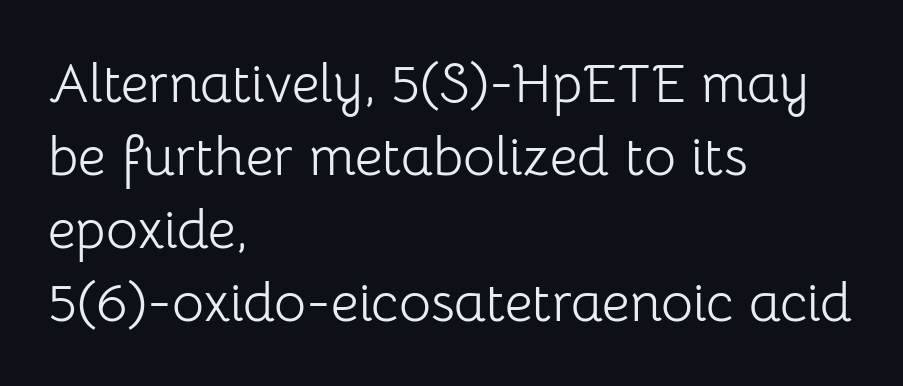
No italicization has been applied; the sample stays upright. The letters advance in unequal steps, a hallmark of proportional type. The gaps between neighbouring characters are ordinary and unremarkable. The ragged edge is on the right, which tells us the setting is flush left.
